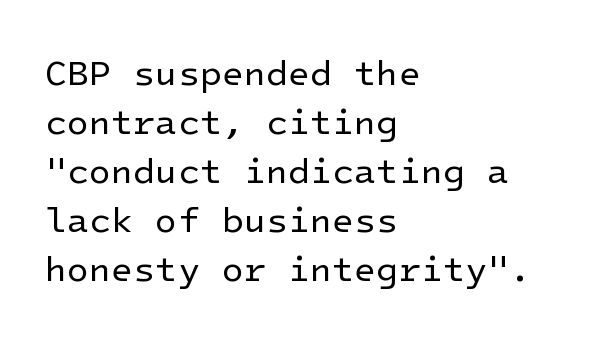
{"serif": "no", "italic": "no", "bold": "no", "weight": "regular", "width": "normal", "stroke_contrast": "low", "x_height": "medium", "underline": "no", "align": "left", "line_spacing": "normal", "line_spacing_ratio": 1.36, "letter_spacing": "normal", "letter_spacing_em": 0.0, "glyph_px": 36}
